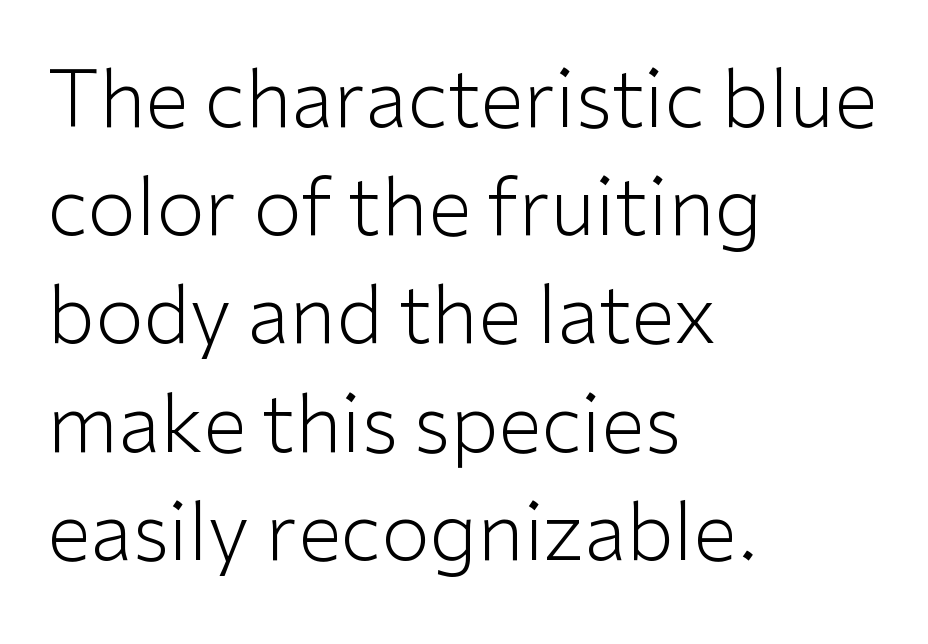
This sample has the flowing, uneven cadence of proportional lettering. Horizontal bands of white between lines are of average thickness. Classification — sans serif. The rendering anchors every line to the left-hand side. Upright lettering throughout.
